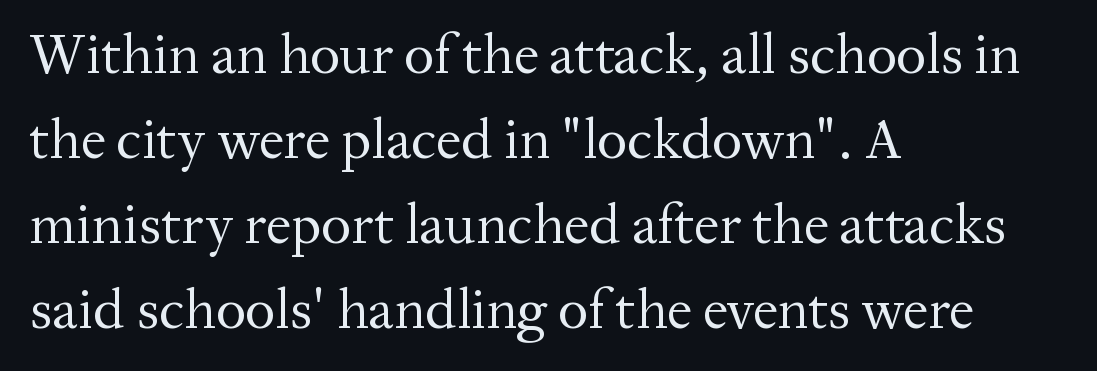
The image shows 57 px regular-weight serif type, upright; set left-aligned, normal line spacing (1.49x), normal letter spacing, not underlined; medium stroke contrast and a medium x-height.
